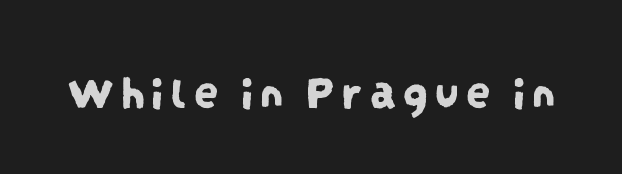
You could not count columns in this text — the font is proportionally spaced. The foot of each line stays bare and open. Regarding serifs, this sample does without them.
